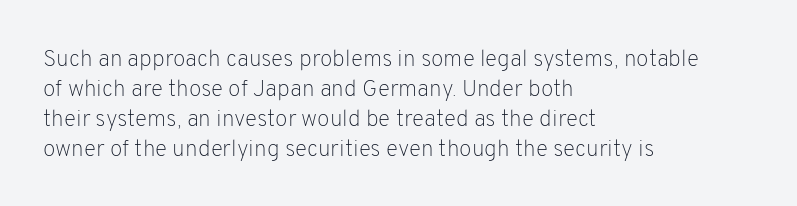
The lines are quadded left. The font sits on the lighter half of the weight spectrum, regular included. Tracking here is standard; glyphs follow each other at the usual distance. Italic? Not at all — the glyphs are vertical. Rule under the text: the space is simply empty.
